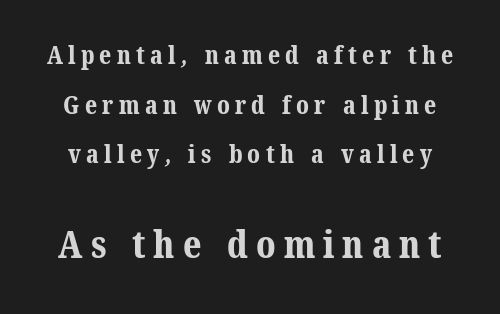
This sample uses a serif face. Underline: absent. Airy leading. Small over large — that's the arrangement of the two blocks here. Tracking here is generous; glyphs stand well apart from one another.
